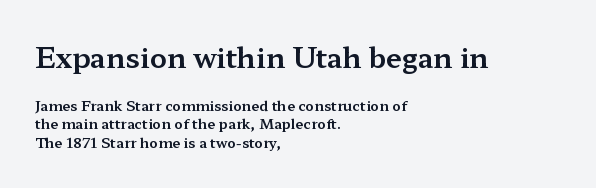
Q: Is the text italic (slanted)? A: No, it is upright.
Q: Is the typeface a serif or a sans-serif typeface? A: Serif.
Q: Is the text underlined? A: No.
Q: How is the paragraph aligned? A: Left-aligned.
Q: Is the spacing between letters normal or unusually wide? A: Normal.
Q: Is the spacing between lines tight, normal or loose? A: Normal.
Q: Which block of text is set in a larger size, the first (top) or the second (bottom)? A: The first (top) one.
Q: Width (condensed, normal, or wide)? A: Wide.
Q: Stroke contrast? A: Medium.
Q: x-height? A: Medium.
Q: Monospaced? A: No.
